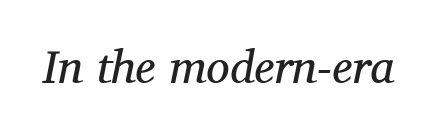
Looks like regular typesetting: each glyph gets only the width it needs. Regarding serifs, this sample has them. The typography opts for an oblique posture over an upright one. The passage shown has conventional tracking throughout. Has an underline been added? It has not. The letters look calm and open, with moderate or lighter stems.
